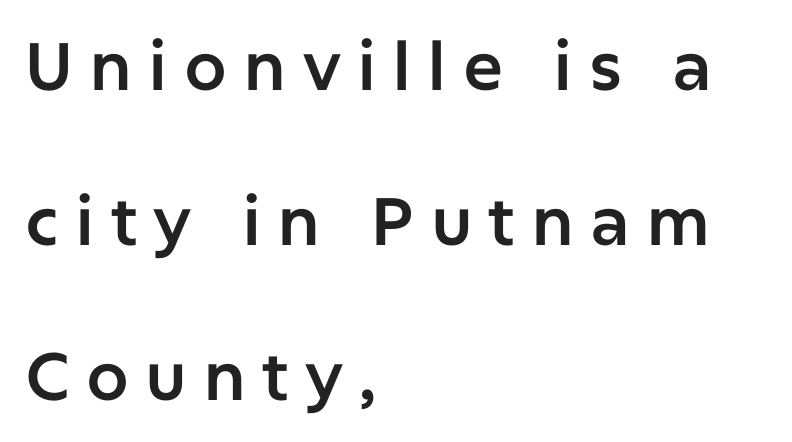
Q: Is the text italic (slanted)? A: No, it is upright.
Q: Is the typeface a serif or a sans-serif typeface? A: Sans-serif.
Q: Is the text underlined? A: No.
Q: How is the paragraph aligned? A: Left-aligned.
Q: Is the spacing between letters normal or unusually wide? A: Unusually wide.
Q: Is the spacing between lines tight, normal or loose? A: Loose.
Q: Width (condensed, normal, or wide)? A: Normal.
Q: Stroke contrast? A: Low.
Q: x-height? A: Medium.
Q: Monospaced? A: No.
